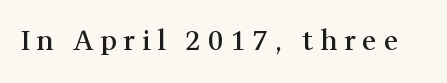
The image shows 27 px text type, upright; set unusually wide letter spacing (+0.26 em), not underlined.
